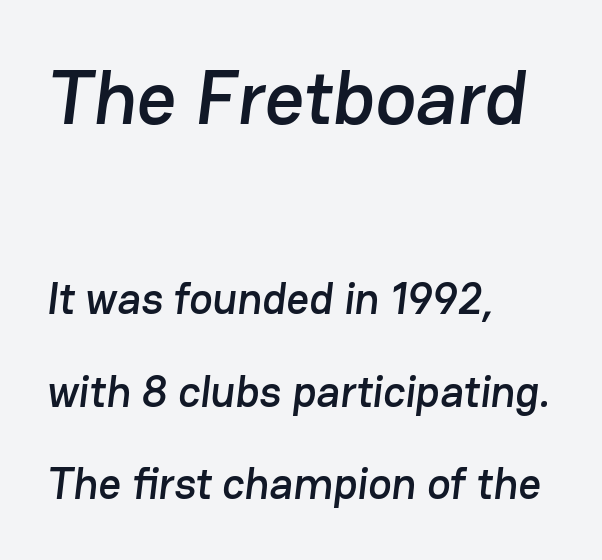
Q: Is the typeface a serif or a sans-serif typeface? A: Sans-serif.
Q: Is the text underlined? A: No.
Q: How is the paragraph aligned? A: Left-aligned.
Q: Is the spacing between letters normal or unusually wide? A: Normal.
Q: Is the spacing between lines tight, normal or loose? A: Loose.
Q: Which block of text is set in a larger size, the first (top) or the second (bottom)? A: The first (top) one.
Q: Width (condensed, normal, or wide)? A: Normal.
Q: Stroke contrast? A: Low.
Q: x-height? A: Medium.
Q: Monospaced? A: No.
